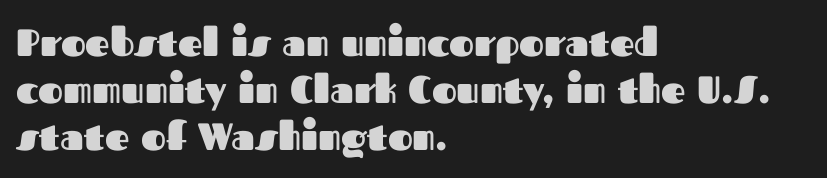
The image shows 38 px heavy sans-serif type, upright; set left-aligned, line spacing 1.24x, normal letter spacing, not underlined; medium stroke contrast and a medium x-height.
